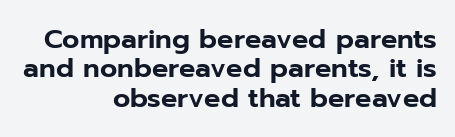
The image shows 27 px text type, upright; set right-aligned, tight line spacing (1.09x), normal letter spacing, not underlined.
